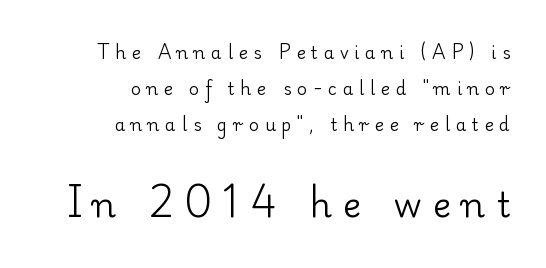
The image shows 34 px regular-weight serif type, upright; set right-aligned, loose line spacing (2.11x), unusually wide letter spacing (+0.34 em), not underlined; the second (bottom) block is 2.0x larger; low stroke contrast and a small x-height.
